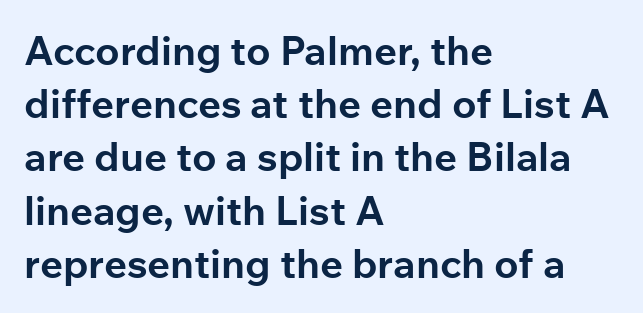
Q: Is the text bold? A: Yes.
Q: Is the text italic (slanted)? A: No, it is upright.
Q: Is the typeface a serif or a sans-serif typeface? A: Sans-serif.
Q: Is the text underlined? A: No.
Q: How is the paragraph aligned? A: Left-aligned.
Q: Is the spacing between letters normal or unusually wide? A: Normal.
Q: Is the spacing between lines tight, normal or loose? A: Normal.
Q: Width (condensed, normal, or wide)? A: Normal.
Q: Stroke contrast? A: Low.
Q: x-height? A: Medium.
Q: Monospaced? A: No.
